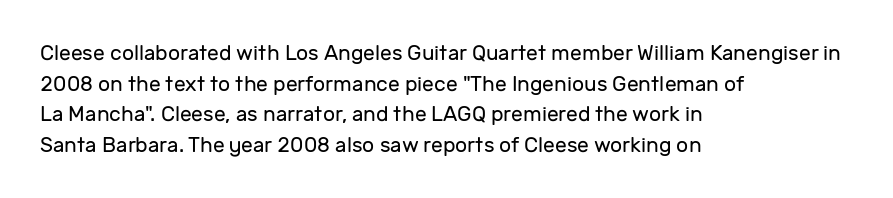
{"italic": "no", "bold": "no", "underline": "no", "align": "left", "line_spacing": "normal", "line_spacing_ratio": 1.46, "letter_spacing": "normal", "letter_spacing_em": 0.0, "glyph_px": 21}
